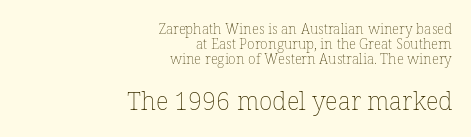
{"italic": "no", "bold": "no", "underline": "no", "align": "right", "line_spacing": "tight", "line_spacing_ratio": 1.08, "letter_spacing": "normal", "letter_spacing_em": 0.0, "larger_block": "second", "size_ratio": 1.79, "glyph_px": 25}
